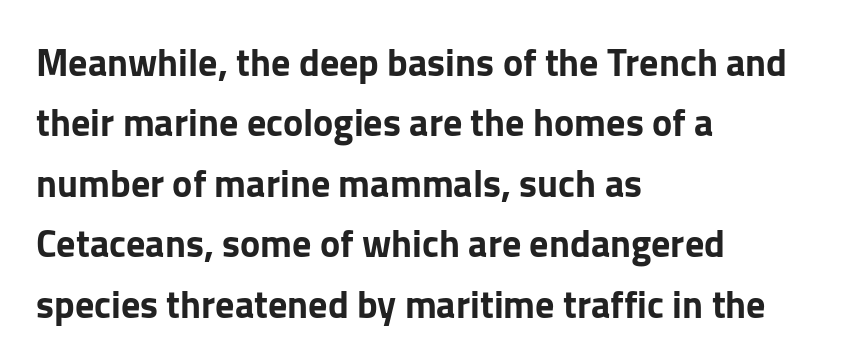
Q: Is the text italic (slanted)? A: No, it is upright.
Q: Is the typeface a serif or a sans-serif typeface? A: Sans-serif.
Q: Is the text underlined? A: No.
Q: How is the paragraph aligned? A: Left-aligned.
Q: Is the spacing between letters normal or unusually wide? A: Normal.
Q: Is the spacing between lines tight, normal or loose? A: Normal.
Q: Width (condensed, normal, or wide)? A: Normal.
Q: Stroke contrast? A: Low.
Q: x-height? A: Medium.
Q: Monospaced? A: No.
